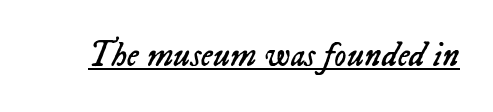
How are the letters spaced? Ordinarily, with no added tracking. The rendering applies a slant to the glyphs. The face used here is proportionally spaced, like ordinary book or web type. Letters have the restrained weight of plain body copy at most. The passage shown is underscored from start to finish.
